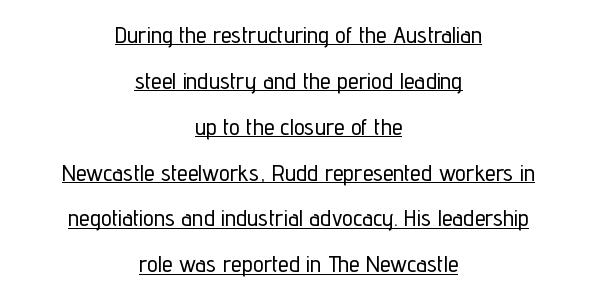
Q: Is the text italic (slanted)? A: No, it is upright.
Q: Is the text underlined? A: Yes.
Q: How is the paragraph aligned? A: Centered.
Q: Is the spacing between letters normal or unusually wide? A: Normal.
Q: Is the spacing between lines tight, normal or loose? A: Loose.
